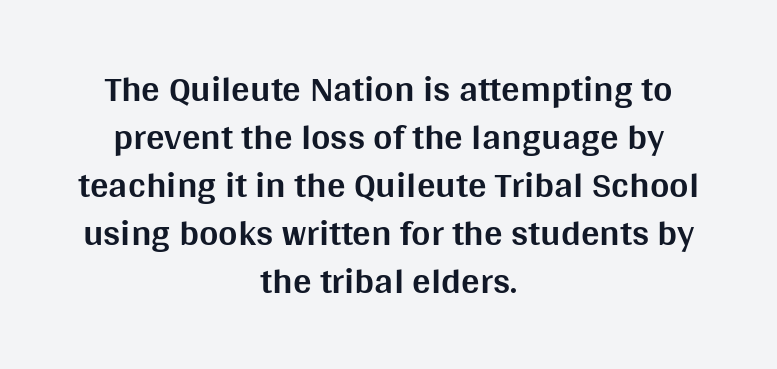
{"serif": "no", "italic": "no", "bold": "yes", "weight": "bold", "width": "normal", "stroke_contrast": "medium", "x_height": "large", "monospaced": "no", "underline": "no", "align": "center", "line_spacing": "normal", "line_spacing_ratio": 1.3, "letter_spacing": "normal", "letter_spacing_em": 0.0, "glyph_px": 37}
